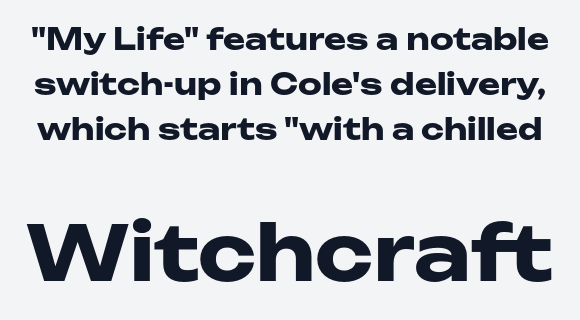
{"serif": "no", "italic": "no", "bold": "yes", "weight": "heavy", "width": "wide", "stroke_contrast": "low", "x_height": "medium", "monospaced": "no", "underline": "no", "line_spacing": "normal", "line_spacing_ratio": 1.5, "letter_spacing": "normal", "letter_spacing_em": 0.0, "larger_block": "second", "size_ratio": 2.53, "glyph_px": 76}
